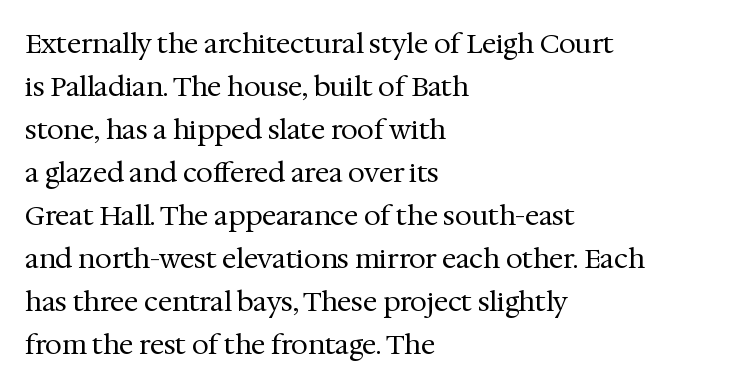
Q: Is the text bold? A: No.
Q: Is the text italic (slanted)? A: No, it is upright.
Q: Is the text underlined? A: No.
Q: How is the paragraph aligned? A: Left-aligned.
Q: Is the spacing between letters normal or unusually wide? A: Normal.
Q: Is the spacing between lines tight, normal or loose? A: Normal.
